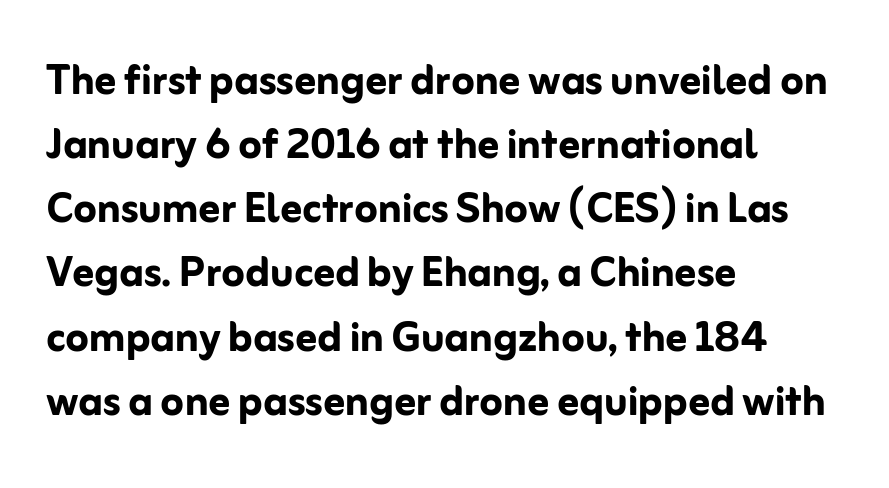
The image shows 53 px semibold sans-serif type, upright; set left-aligned, line spacing 1.21x, normal letter spacing, not underlined; low stroke contrast and a medium x-height.
